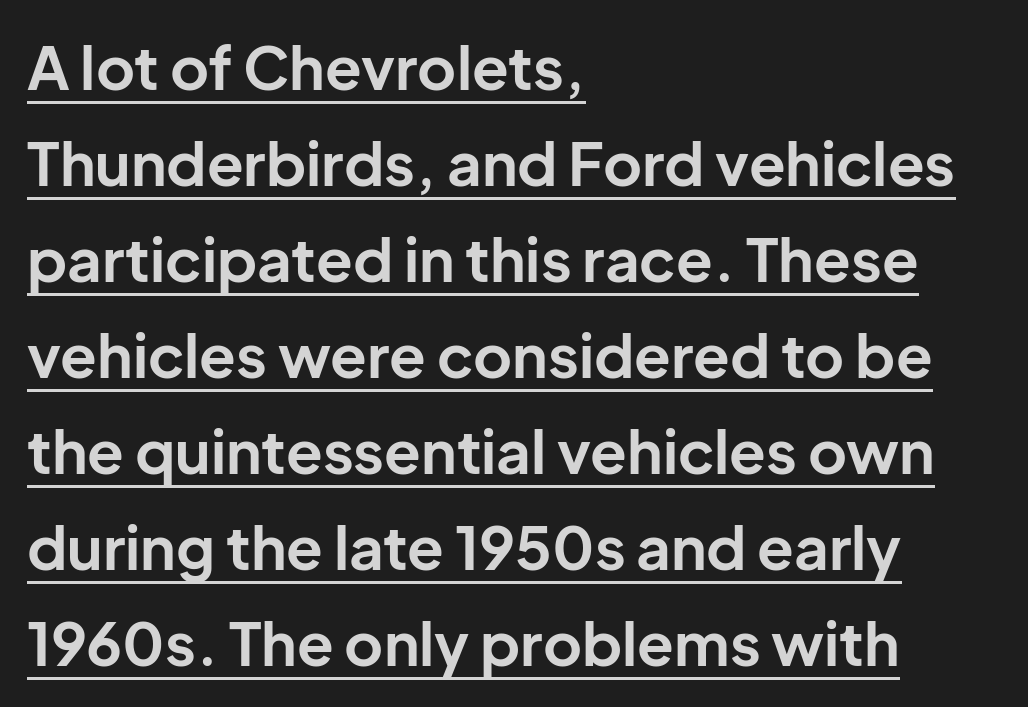
Q: Is the text bold? A: Yes.
Q: Is the text italic (slanted)? A: No, it is upright.
Q: Is the typeface a serif or a sans-serif typeface? A: Sans-serif.
Q: Is the text underlined? A: Yes.
Q: How is the paragraph aligned? A: Left-aligned.
Q: Is the spacing between letters normal or unusually wide? A: Normal.
Q: Is the spacing between lines tight, normal or loose? A: Normal.
Q: Width (condensed, normal, or wide)? A: Normal.
Q: Stroke contrast? A: Low.
Q: x-height? A: Medium.
Q: Monospaced? A: No.
